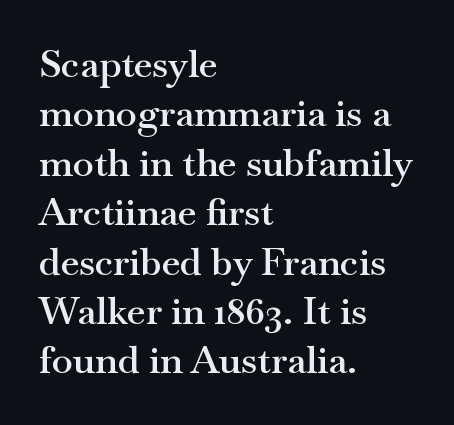
Q: Is the text bold? A: Semi-bold.
Q: Is the text italic (slanted)? A: No, it is upright.
Q: Is the typeface a serif or a sans-serif typeface? A: Serif.
Q: Is the text underlined? A: No.
Q: How is the paragraph aligned? A: Left-aligned.
Q: Is the spacing between letters normal or unusually wide? A: Normal.
Q: Is the spacing between lines tight, normal or loose? A: Normal.
Q: Width (condensed, normal, or wide)? A: Wide.
Q: Stroke contrast? A: Medium.
Q: x-height? A: Small.
Q: Monospaced? A: No.
